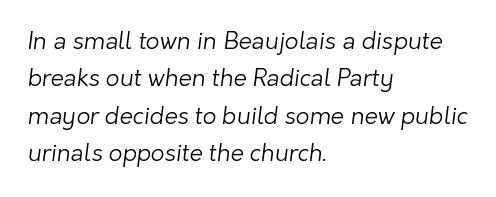
The image shows 24 px text type; set left-aligned, normal line spacing (1.56x), normal letter spacing, not underlined.
